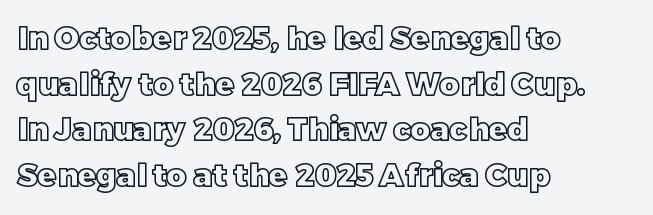
Q: Is the text italic (slanted)? A: No, it is upright.
Q: Is the text underlined? A: No.
Q: How is the paragraph aligned? A: Left-aligned.
Q: Is the spacing between letters normal or unusually wide? A: Normal.
Q: Is the spacing between lines tight, normal or loose? A: Normal.
Q: Width (condensed, normal, or wide)? A: Normal.
Q: x-height? A: Large.
Q: Monospaced? A: No.
